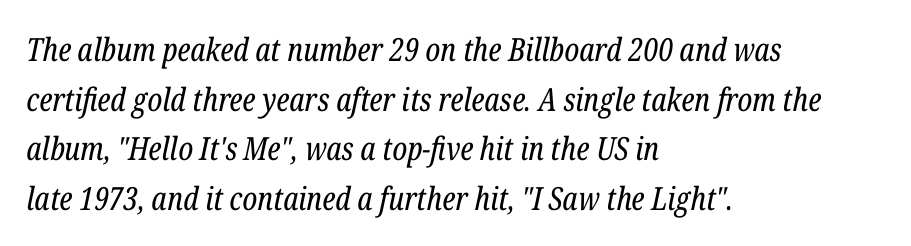
The image shows 32 px regular-weight, condensed serif type, italic (leaning right); set left-aligned, normal line spacing (1.55x), normal letter spacing, not underlined; low stroke contrast and a medium x-height.
